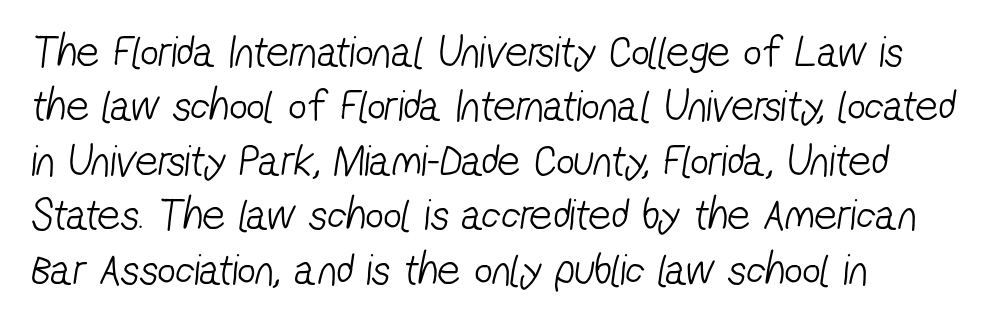
The image shows 45 px light, condensed sans-serif type; set line spacing 1.21x, normal letter spacing, not underlined; low stroke contrast and a medium x-height.
